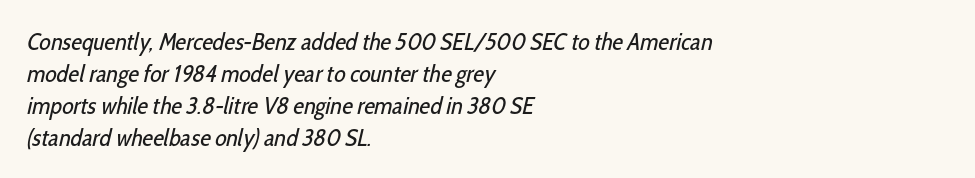
{"bold": "no", "underline": "no", "align": "left", "line_spacing": "normal", "line_spacing_ratio": 1.33, "letter_spacing": "normal", "letter_spacing_em": 0.0, "glyph_px": 24}
